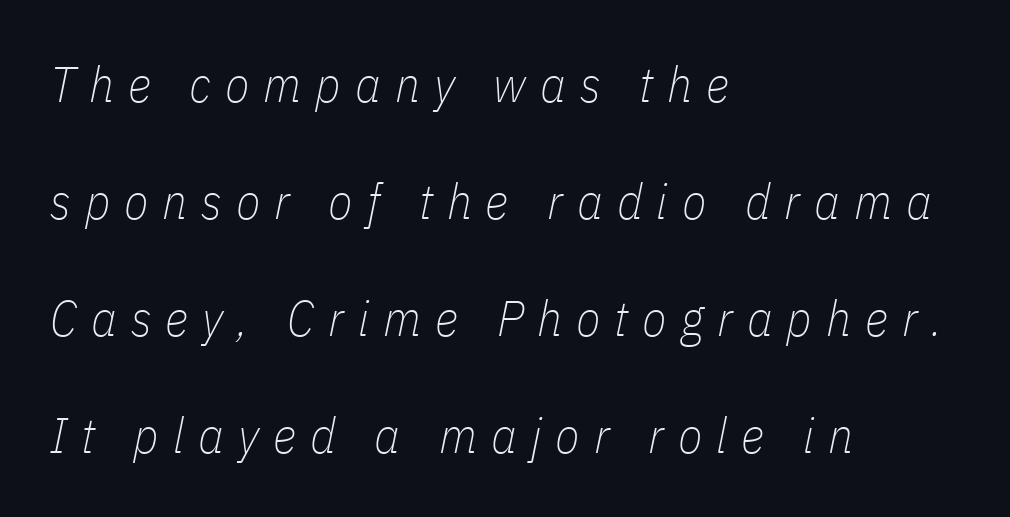
The image shows 50 px thin, condensed type, italic (leaning right); set left-aligned, loose line spacing (2.34x), unusually wide letter spacing (+0.28 em), not underlined; low stroke contrast and a medium x-height.
